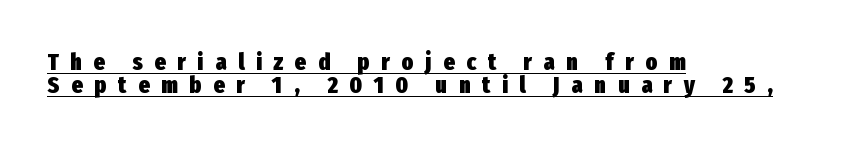
Q: Is the text bold? A: Yes.
Q: Is the text italic (slanted)? A: No, it is upright.
Q: Is the text underlined? A: Yes.
Q: How is the paragraph aligned? A: Left-aligned.
Q: Is the spacing between letters normal or unusually wide? A: Unusually wide.
Q: Is the spacing between lines tight, normal or loose? A: Tight.
